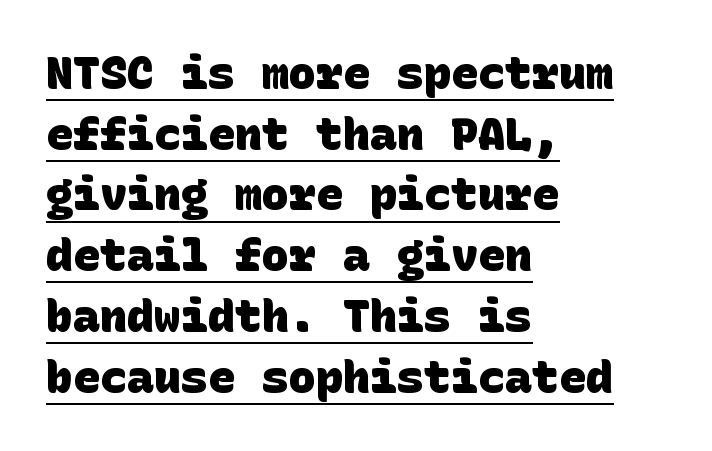
{"serif": "no", "bold": "yes", "weight": "heavy", "width": "normal", "stroke_contrast": "low", "x_height": "large", "underline": "yes", "align": "left", "line_spacing": "normal", "line_spacing_ratio": 1.35, "letter_spacing": "normal", "letter_spacing_em": 0.0, "glyph_px": 45}
